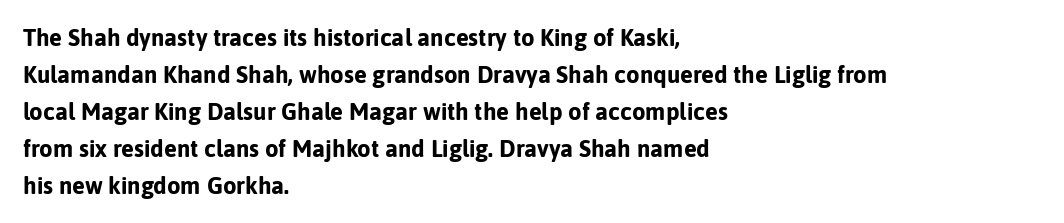
Q: Is the text bold? A: Yes.
Q: Is the text italic (slanted)? A: No, it is upright.
Q: Is the text underlined? A: No.
Q: How is the paragraph aligned? A: Left-aligned.
Q: Is the spacing between letters normal or unusually wide? A: Normal.
Q: Is the spacing between lines tight, normal or loose? A: Normal.
